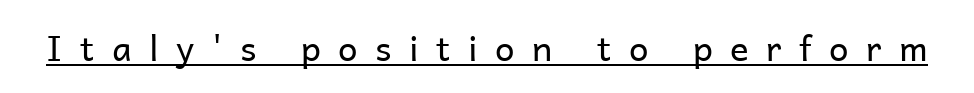
The rendering uses natural spacing where letterforms have individual widths. The sample's only ornament is a line tracing under the words. Stroke thickness stays within the range of a standard reading face or lighter. Classification — sans serif.
